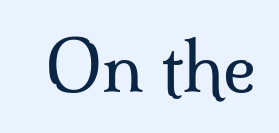
The image shows 69 px regular-weight serif type, upright; set normal letter spacing, not underlined; medium stroke contrast and a small x-height.
